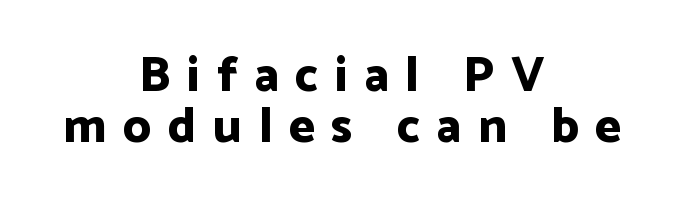
{"serif": "no", "italic": "no", "bold": "yes", "weight": "bold", "width": "normal", "stroke_contrast": "low", "x_height": "medium", "monospaced": "no", "underline": "no", "align": "center", "line_spacing": "tight", "line_spacing_ratio": 1.04, "letter_spacing": "wide", "letter_spacing_em": 0.34, "glyph_px": 49}
